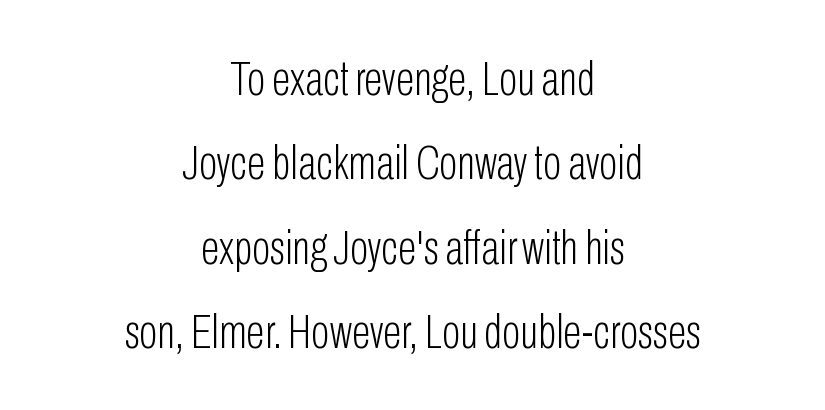
Q: Is the text bold? A: No.
Q: Is the text italic (slanted)? A: No, it is upright.
Q: Is the typeface a serif or a sans-serif typeface? A: Sans-serif.
Q: Is the text underlined? A: No.
Q: How is the paragraph aligned? A: Centered.
Q: Is the spacing between letters normal or unusually wide? A: Normal.
Q: Width (condensed, normal, or wide)? A: Condensed.
Q: Stroke contrast? A: Low.
Q: x-height? A: Medium.
Q: Monospaced? A: No.
